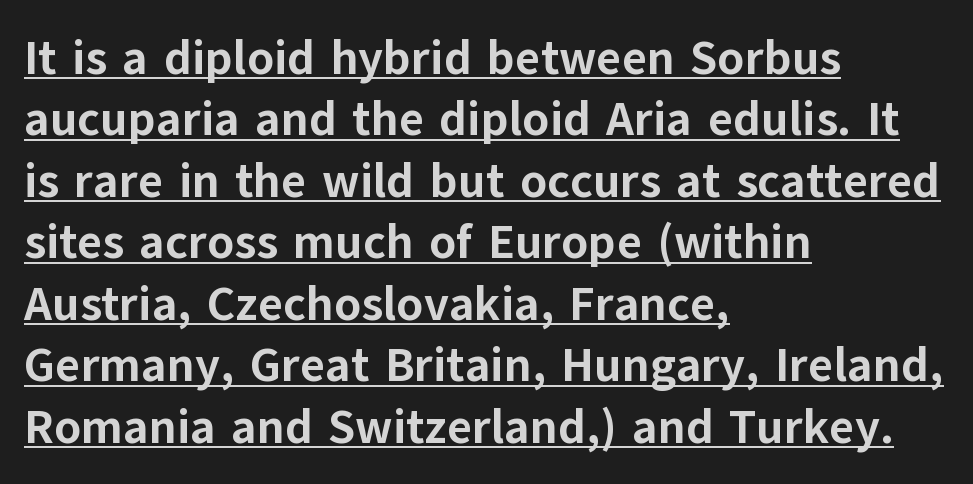
{"serif": "no", "italic": "no", "bold": "yes", "weight": "bold", "width": "normal", "stroke_contrast": "low", "x_height": "medium", "monospaced": "no", "underline": "yes", "align": "left", "line_spacing": "normal", "line_spacing_ratio": 1.28, "letter_spacing": "normal", "letter_spacing_em": 0.0, "glyph_px": 48}
